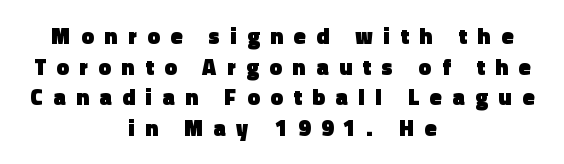
{"italic": "no", "bold": "yes", "underline": "no", "align": "center", "line_spacing": "normal", "line_spacing_ratio": 1.39, "letter_spacing": "wide", "letter_spacing_em": 0.49, "glyph_px": 22}
